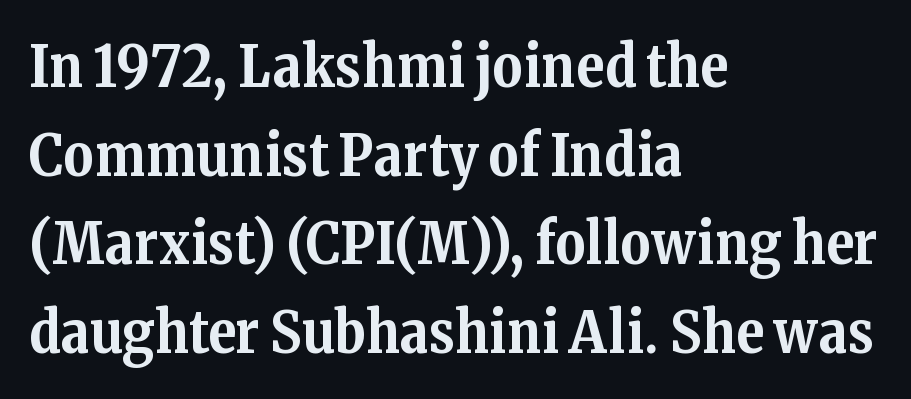
Q: Is the text bold? A: Yes.
Q: Is the text italic (slanted)? A: No, it is upright.
Q: Is the typeface a serif or a sans-serif typeface? A: Serif.
Q: Is the text underlined? A: No.
Q: How is the paragraph aligned? A: Left-aligned.
Q: Is the spacing between letters normal or unusually wide? A: Normal.
Q: Is the spacing between lines tight, normal or loose? A: Normal.
Q: Width (condensed, normal, or wide)? A: Normal.
Q: Stroke contrast? A: Medium.
Q: x-height? A: Medium.
Q: Monospaced? A: No.
